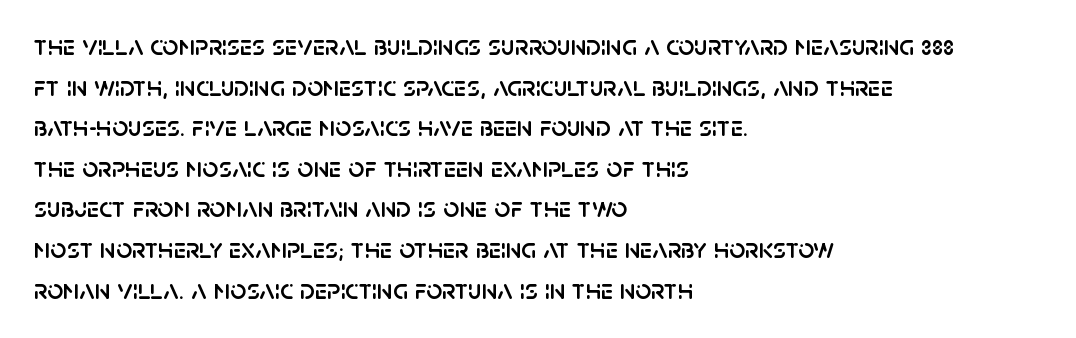
{"serif": "no", "italic": "no", "width": "normal", "stroke_contrast": "low", "x_height": "large", "monospaced": "no", "underline": "no", "align": "left", "line_spacing": "normal", "line_spacing_ratio": 1.45, "letter_spacing": "normal", "letter_spacing_em": 0.0, "glyph_px": 28}
